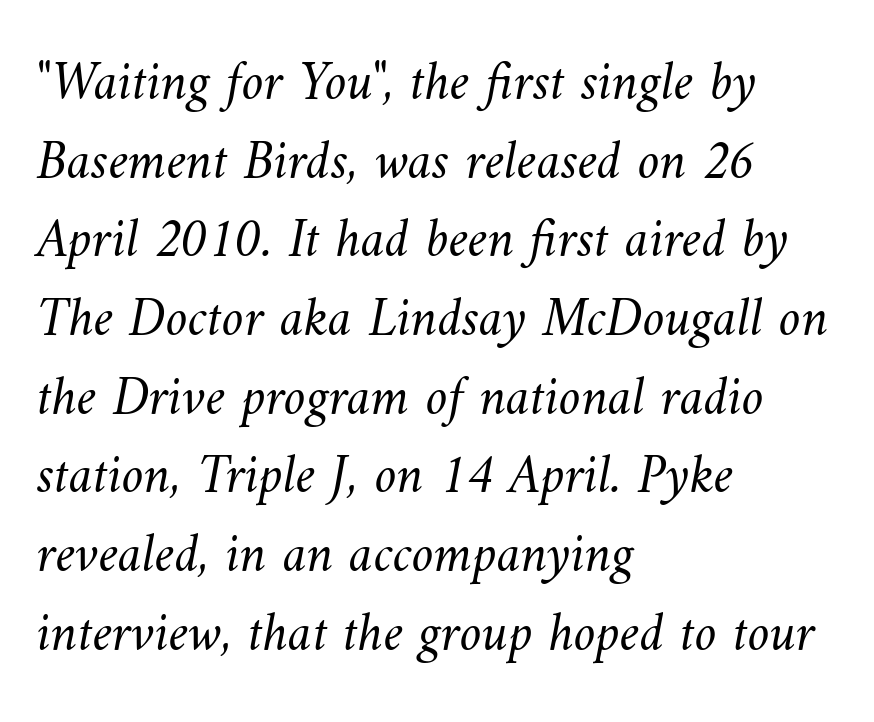
Short and long lines alike share a common starting point at left. Baseline-to-baseline distance is the conventional proportion of letter height. Check under the words: just untouched page. Vertical stems look standard width or narrower in stroke. Between one letter and the next there's only the usual sliver of space.
